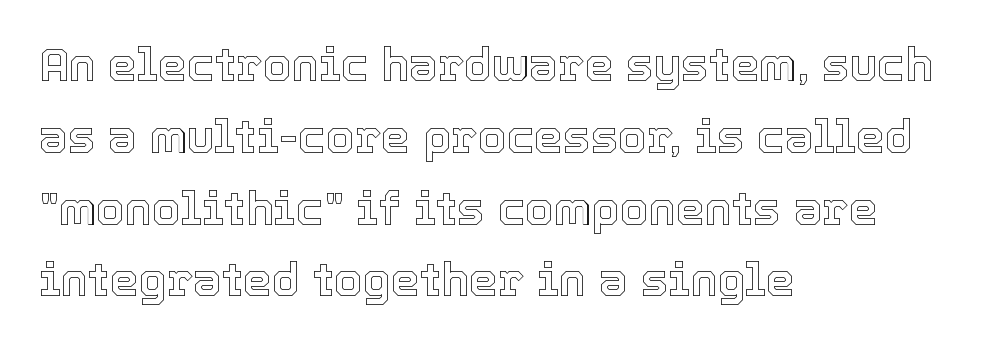
{"italic": "no", "width": "normal", "x_height": "medium", "monospaced": "no", "underline": "no", "align": "left", "line_spacing": "normal", "line_spacing_ratio": 1.56, "letter_spacing": "normal", "letter_spacing_em": 0.0, "glyph_px": 46}
